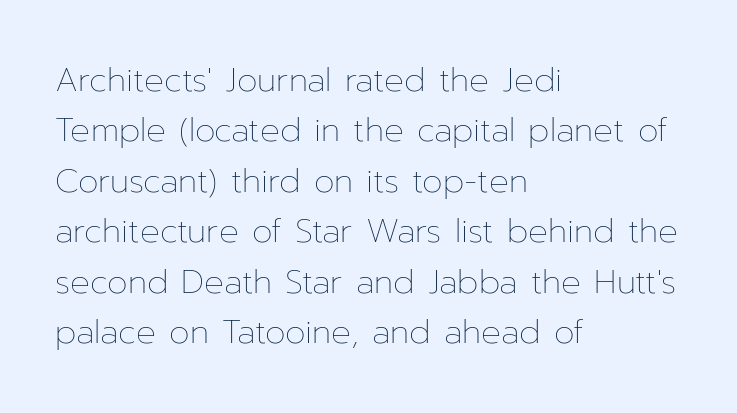
Inter-character spacing is left at the font's built-in metrics. Anything drawn beneath the words? Only blank space. Where is the straight margin? On the left. Normally led — the rows are evenly, conventionally spaced. Is this a heavy cut? Hardly; it is regular or lighter. The specimen reads as upright at a glance.
